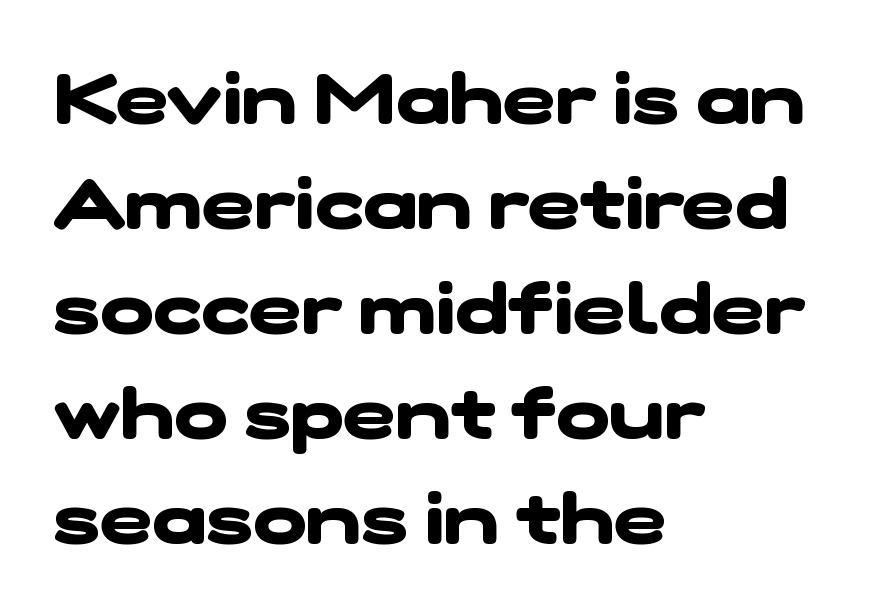
The image shows 71 px heavy, wide sans-serif type; set left-aligned, normal line spacing (1.48x), normal letter spacing, not underlined; low stroke contrast and a medium x-height.
